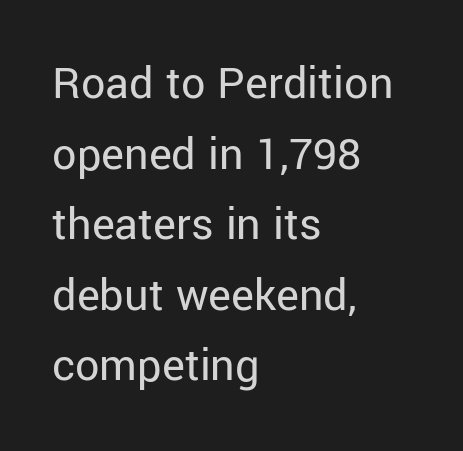
The image shows 48 px regular-weight sans-serif type, upright; set left-aligned, normal line spacing (1.47x), normal letter spacing, not underlined; low stroke contrast and a medium x-height.
